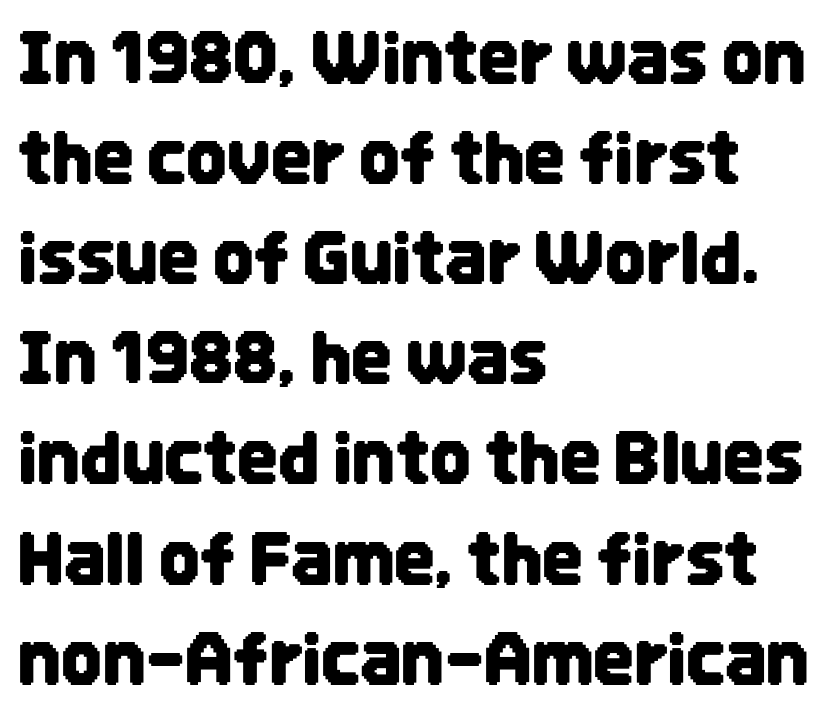
Q: Is the text italic (slanted)? A: No, it is upright.
Q: Is the typeface a serif or a sans-serif typeface? A: Sans-serif.
Q: Is the text underlined? A: No.
Q: How is the paragraph aligned? A: Left-aligned.
Q: Is the spacing between letters normal or unusually wide? A: Normal.
Q: Is the spacing between lines tight, normal or loose? A: Normal.
Q: Width (condensed, normal, or wide)? A: Condensed.
Q: Stroke contrast? A: Low.
Q: x-height? A: Large.
Q: Monospaced? A: No.
